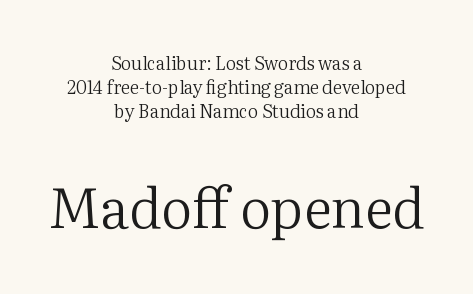
Teacher's note: observe the equal gaps on both sides — that is centered alignment. The space beneath each line is pristine and unruled. Do the characters align in a grid? No, the font is proportional. Tracking here is standard; glyphs follow each other at the usual distance. The composition opens small and finishes big. The strokes carry an ordinary text weight at most.
